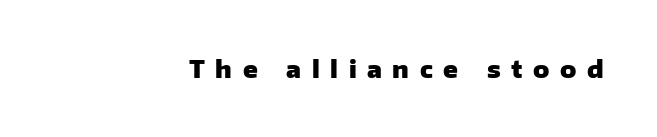
{"italic": "no", "bold": "yes", "underline": "no", "letter_spacing": "wide", "letter_spacing_em": 0.44, "glyph_px": 24}
